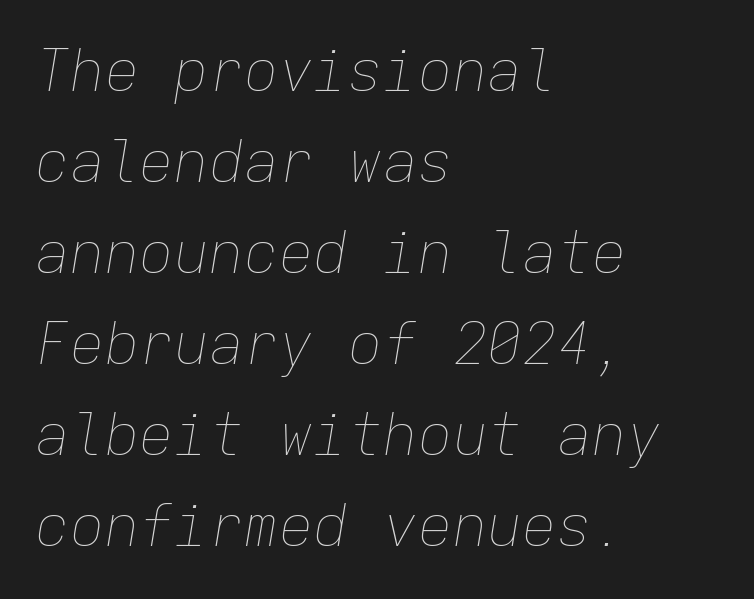
The space directly below the letters is spotless. These lines stack with their left ends in a neat column. Looks like terminal output: every glyph gets an equal slot. These lines keep a tight, regular rhythm from letter to letter. It's the slanting kind of type.
